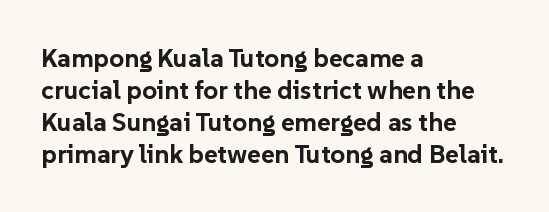
Alignment: flush left. A clean baseline with only descenders dipping below it. Vertical strokes here are truly vertical. Every letter is thick-stroked: bold, no question. A typesetter would call this zero additional tracking.
